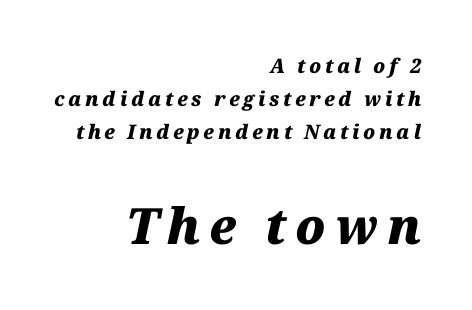
The image shows 50 px heavy type, italic (leaning right); set right-aligned, normal line spacing (1.65x), not underlined; the second (bottom) block is 2.5x larger; medium stroke contrast and a medium x-height.
